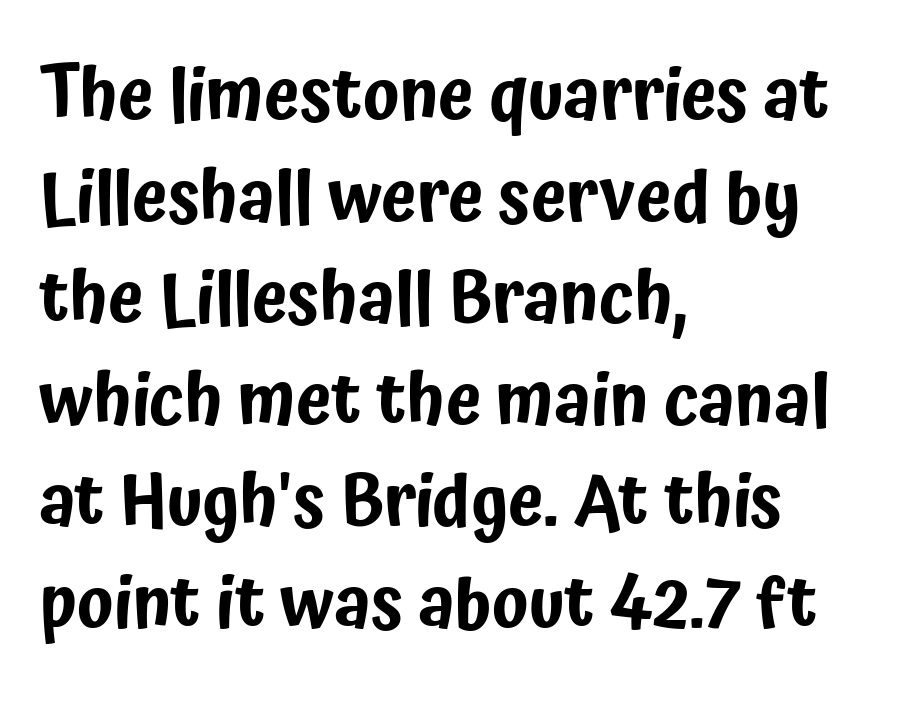
{"serif": "no", "italic": "no", "width": "condensed", "stroke_contrast": "low", "x_height": "medium", "monospaced": "no", "underline": "no", "align": "left", "line_spacing": "normal", "line_spacing_ratio": 1.41, "letter_spacing": "normal", "letter_spacing_em": 0.0, "glyph_px": 72}
